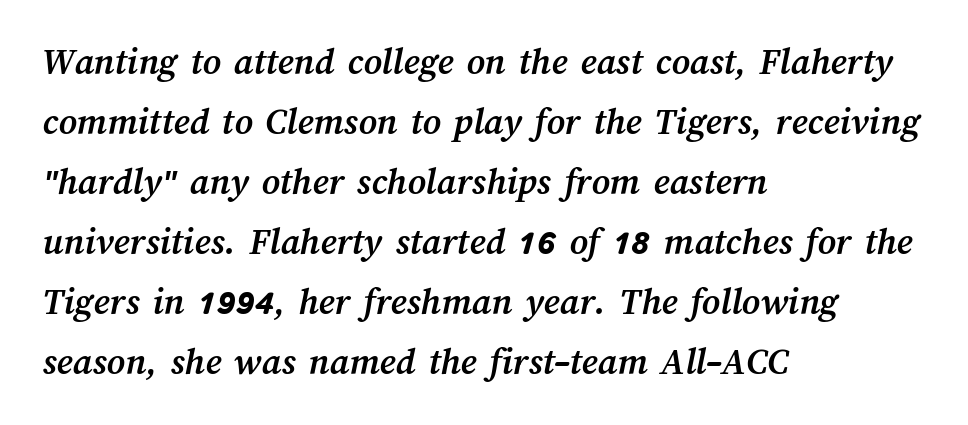
{"bold": "yes", "weight": "semibold", "width": "normal", "stroke_contrast": "medium", "x_height": "medium", "monospaced": "no", "underline": "no", "align": "left", "line_spacing": "normal", "line_spacing_ratio": 1.54, "letter_spacing": "normal", "letter_spacing_em": 0.0, "glyph_px": 39}
